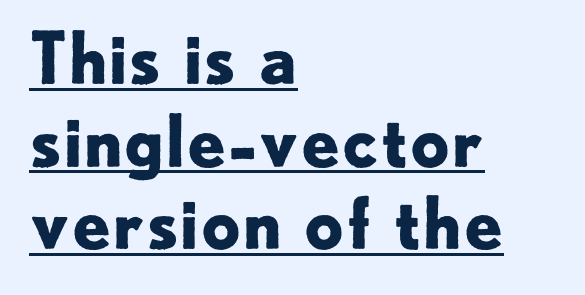
Q: Is the text bold? A: Yes.
Q: Is the text italic (slanted)? A: No, it is upright.
Q: Is the typeface a serif or a sans-serif typeface? A: Sans-serif.
Q: Is the text underlined? A: Yes.
Q: How is the paragraph aligned? A: Left-aligned.
Q: Is the spacing between letters normal or unusually wide? A: Normal.
Q: Width (condensed, normal, or wide)? A: Normal.
Q: Stroke contrast? A: Low.
Q: x-height? A: Small.
Q: Monospaced? A: No.
